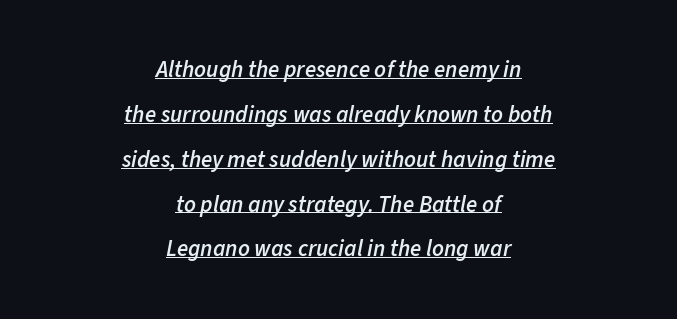
Q: Is the text bold? A: Semi-bold.
Q: Is the text italic (slanted)? A: Yes, it leans right by about 11 degrees.
Q: Is the text underlined? A: Yes.
Q: How is the paragraph aligned? A: Centered.
Q: Is the spacing between letters normal or unusually wide? A: Normal.
Q: Is the spacing between lines tight, normal or loose? A: Loose.
